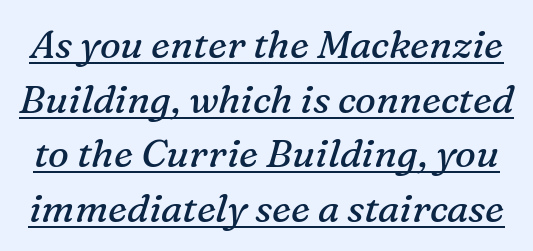
{"serif": "yes", "italic": "yes", "lean": "right", "slant_degrees": 16, "bold": "no", "weight": "regular", "width": "normal", "stroke_contrast": "medium", "x_height": "medium", "monospaced": "no", "underline": "yes", "line_spacing": "normal", "line_spacing_ratio": 1.4, "letter_spacing": "normal", "letter_spacing_em": 0.0, "glyph_px": 39}
